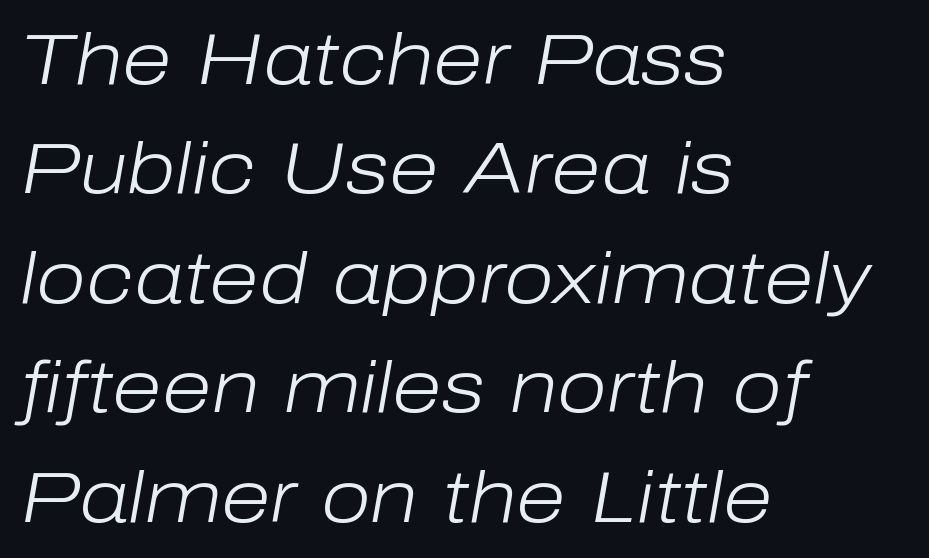
The image shows 72 px light type, italic (leaning right); set left-aligned, normal line spacing (1.52x), normal letter spacing, not underlined; low stroke contrast and a medium x-height.
